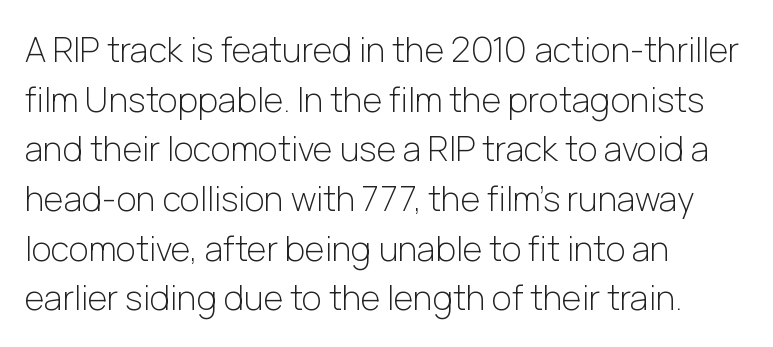
{"serif": "no", "italic": "no", "bold": "no", "weight": "light", "width": "normal", "stroke_contrast": "low", "x_height": "medium", "monospaced": "no", "underline": "no", "align": "left", "line_spacing": "normal", "line_spacing_ratio": 1.46, "letter_spacing": "normal", "letter_spacing_em": 0.0, "glyph_px": 34}
